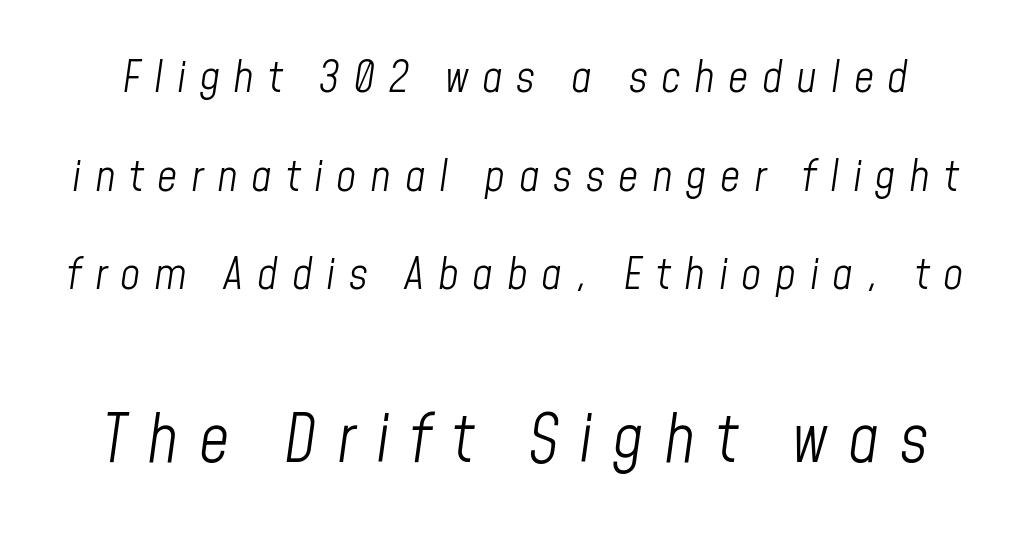
{"italic": "yes", "lean": "right", "slant_degrees": 8, "bold": "no", "weight": "light", "width": "condensed", "stroke_contrast": "low", "x_height": "medium", "monospaced": "no", "underline": "no", "line_spacing": "loose", "line_spacing_ratio": 2.24, "letter_spacing": "wide", "letter_spacing_em": 0.31, "larger_block": "second", "size_ratio": 1.5, "glyph_px": 66}
